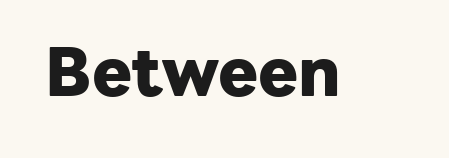
Quick note: not italic, upright. The passage shown is typeset with a sans-serif family. A dark, heavy texture on the line: the type is bold. Descender tails drop into unmarked territory. The letters sit at their default tracking, neither squeezed nor spread.
